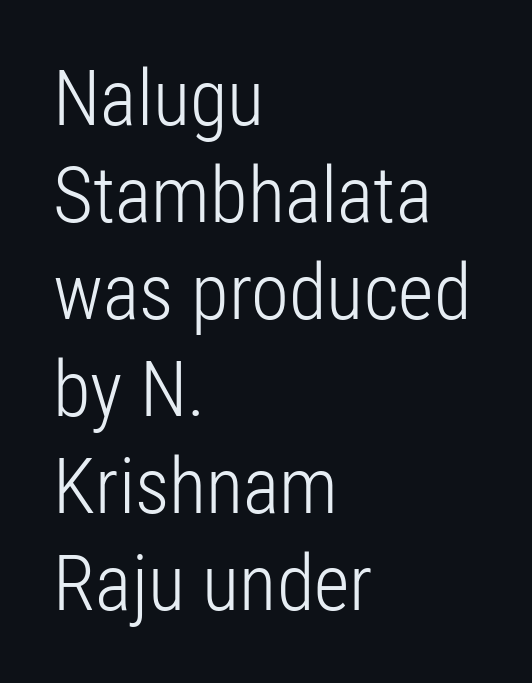
{"serif": "no", "italic": "no", "bold": "no", "weight": "light", "width": "condensed", "stroke_contrast": "low", "x_height": "medium", "monospaced": "no", "underline": "no", "align": "left", "line_spacing": "normal", "line_spacing_ratio": 1.26, "letter_spacing": "normal", "letter_spacing_em": 0.0, "glyph_px": 77}
